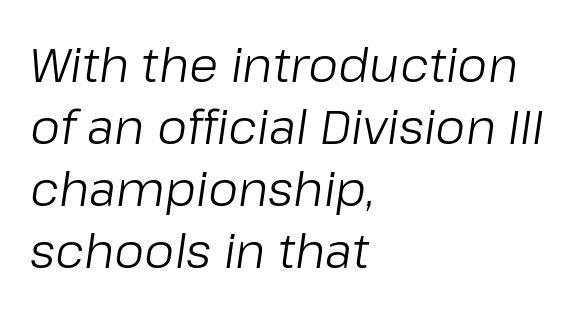
Q: Is the text bold? A: No.
Q: Is the text italic (slanted)? A: Yes, it leans right by about 8 degrees.
Q: Is the text underlined? A: No.
Q: How is the paragraph aligned? A: Left-aligned.
Q: Is the spacing between letters normal or unusually wide? A: Normal.
Q: Is the spacing between lines tight, normal or loose? A: Normal.
Q: Width (condensed, normal, or wide)? A: Normal.
Q: Stroke contrast? A: Low.
Q: x-height? A: Medium.
Q: Monospaced? A: No.
